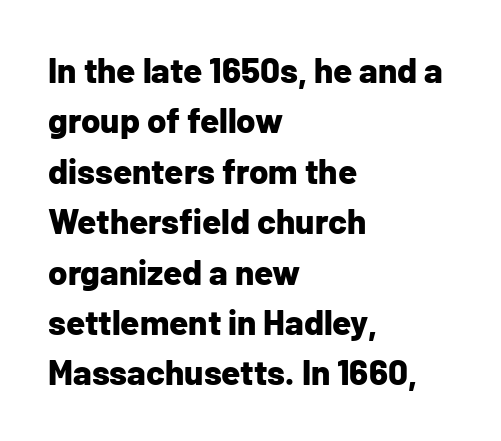
This rendering employs a face without finishing strokes, i.e., a sans-serif. How are the letters spaced? Ordinarily, with no added tracking. The lettering holds an erect, upright posture throughout. The foot of each line stays bare and open. Successive baselines arrive at the customary interval. The ragged edge is on the right, which tells us the setting is flush left.
